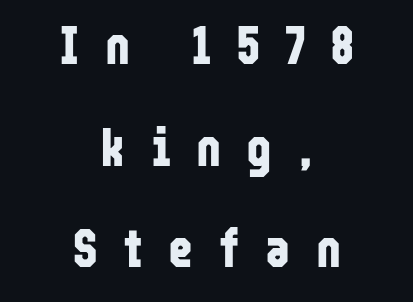
The image shows 54 px bold, condensed sans-serif type, upright; set centered, line spacing 1.88x, unusually wide letter spacing (+0.47 em), not underlined; low stroke contrast and a medium x-height.
